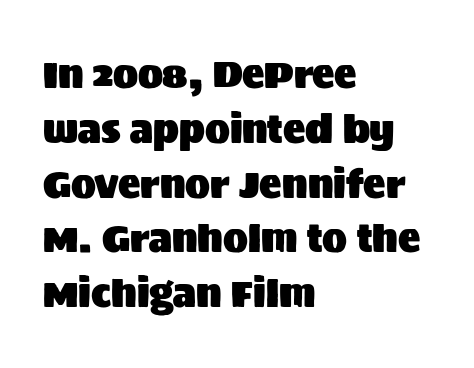
{"serif": "no", "italic": "no", "width": "normal", "stroke_contrast": "medium", "x_height": "large", "monospaced": "no", "underline": "no", "align": "left", "line_spacing": "normal", "line_spacing_ratio": 1.48, "letter_spacing": "normal", "letter_spacing_em": 0.0, "glyph_px": 37}
